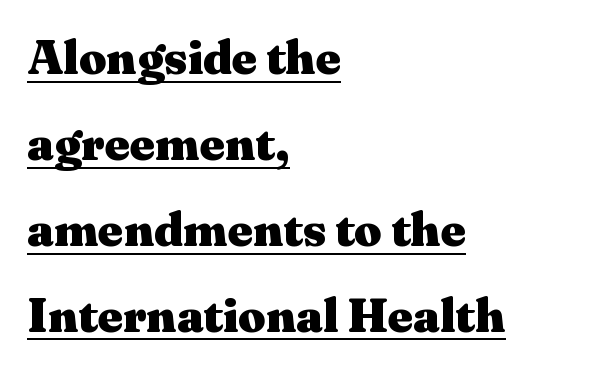
{"serif": "yes", "italic": "no", "bold": "yes", "weight": "heavy", "width": "wide", "stroke_contrast": "medium", "x_height": "medium", "monospaced": "no", "underline": "yes", "align": "left", "line_spacing_ratio": 1.79, "letter_spacing": "normal", "letter_spacing_em": 0.0, "glyph_px": 48}
